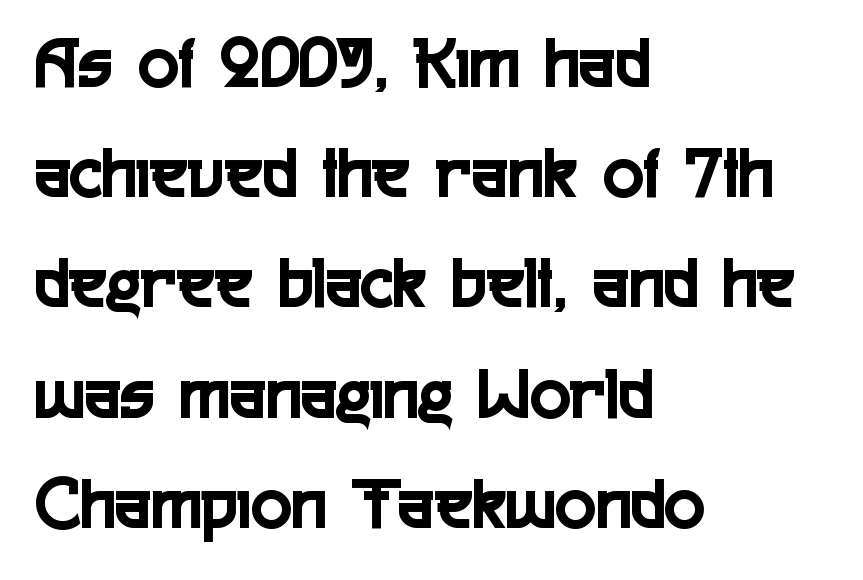
A typesetter would mark this as roman, not italic. Horizontally, the lines are justified to the leading edge only. A sans-serif font was chosen for this passage. Plain, unruled lines of type. Character widths vary here, with narrow letters taking less room than wide ones.
